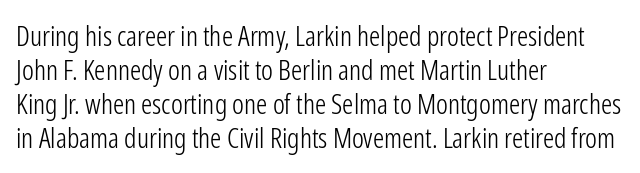
Q: Is the text bold? A: No.
Q: Is the text italic (slanted)? A: No, it is upright.
Q: Is the typeface a serif or a sans-serif typeface? A: Sans-serif.
Q: Is the text underlined? A: No.
Q: How is the paragraph aligned? A: Left-aligned.
Q: Is the spacing between letters normal or unusually wide? A: Normal.
Q: Width (condensed, normal, or wide)? A: Condensed.
Q: Stroke contrast? A: Low.
Q: x-height? A: Medium.
Q: Monospaced? A: No.
